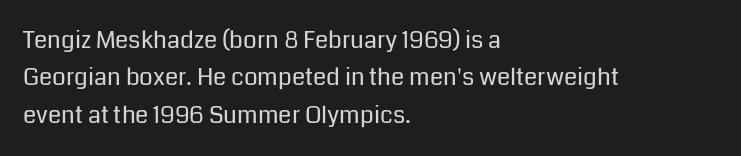
{"italic": "no", "bold": "no", "underline": "no", "align": "left", "line_spacing": "normal", "line_spacing_ratio": 1.56, "letter_spacing": "normal", "letter_spacing_em": 0.0, "glyph_px": 24}
